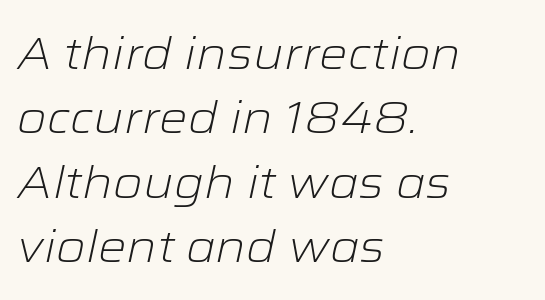
The image shows 45 px light, wide type, italic (leaning right); set left-aligned, normal line spacing (1.43x), normal letter spacing, not underlined; low stroke contrast and a medium x-height.
